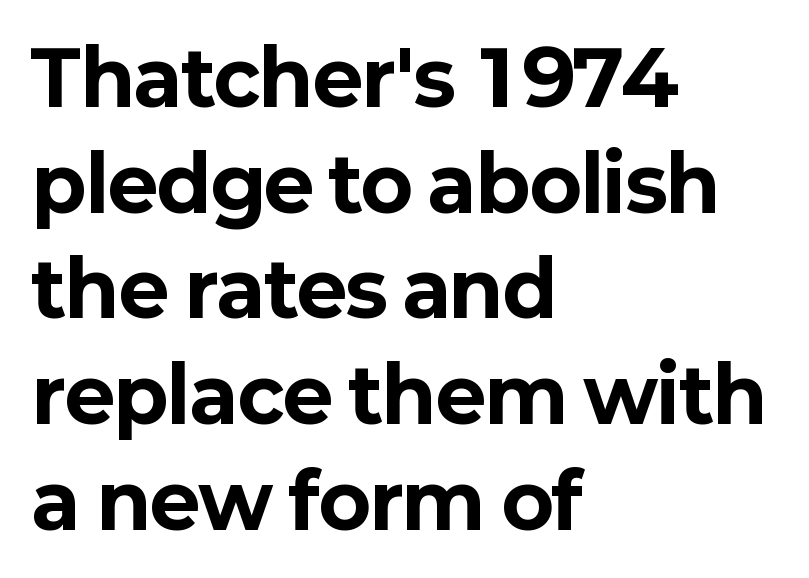
{"serif": "no", "italic": "no", "bold": "yes", "weight": "bold", "width": "normal", "stroke_contrast": "low", "x_height": "medium", "monospaced": "no", "underline": "no", "align": "left", "line_spacing": "normal", "line_spacing_ratio": 1.39, "letter_spacing": "normal", "letter_spacing_em": 0.0, "glyph_px": 76}
